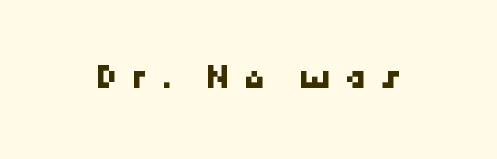
The image shows 35 px sans-serif type; set unusually wide letter spacing (+0.39 em), not underlined; low stroke contrast and a medium x-height.
